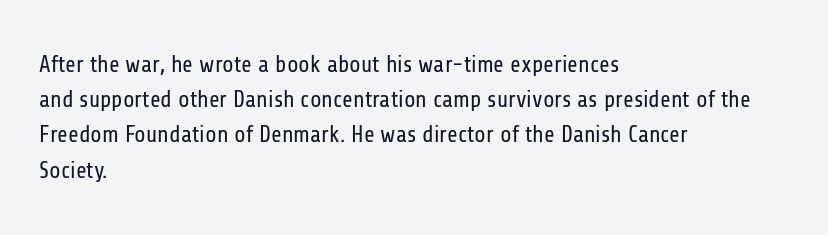
Q: Is the text bold? A: No.
Q: Is the text italic (slanted)? A: No, it is upright.
Q: Is the text underlined? A: No.
Q: How is the paragraph aligned? A: Left-aligned.
Q: Is the spacing between letters normal or unusually wide? A: Normal.
Q: Is the spacing between lines tight, normal or loose? A: Normal.
